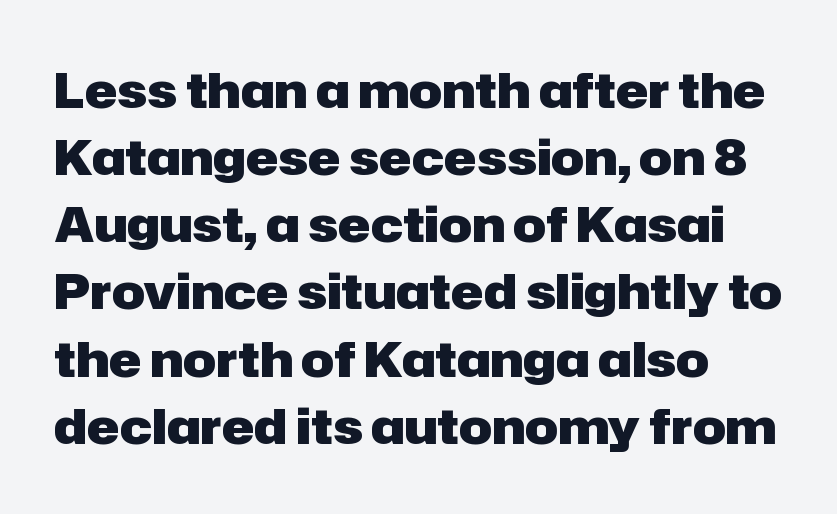
{"serif": "no", "italic": "no", "bold": "yes", "weight": "heavy", "width": "normal", "stroke_contrast": "low", "x_height": "medium", "monospaced": "no", "underline": "no", "align": "left", "line_spacing": "normal", "line_spacing_ratio": 1.37, "letter_spacing": "normal", "letter_spacing_em": 0.0, "glyph_px": 49}
